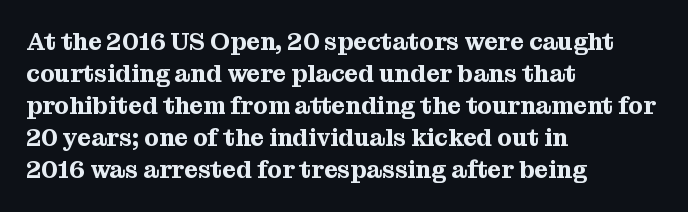
The image shows 24 px text type, upright; set left-aligned, normal line spacing (1.33x), normal letter spacing, not underlined.
